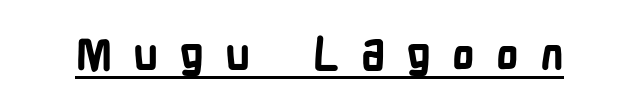
The image shows 45 px bold, condensed sans-serif type, upright; set unusually wide letter spacing (+0.47 em), underlined; low stroke contrast and a medium x-height.
